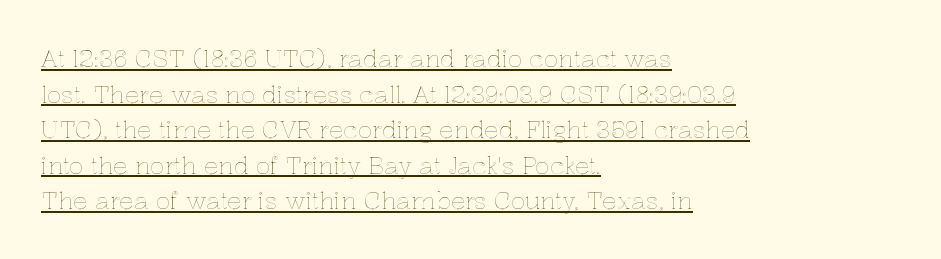
{"italic": "no", "underline": "yes", "align": "left", "line_spacing": "normal", "line_spacing_ratio": 1.48, "letter_spacing": "normal", "letter_spacing_em": 0.0, "glyph_px": 24}
